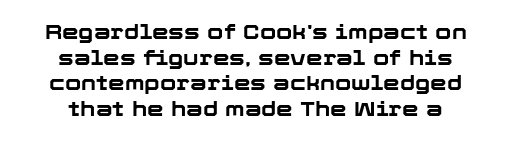
A bare baseline throughout the passage. Visually the block forms a symmetrical silhouette, jagged on both flanks. Notice how thick the strokes are: this is what a full bold looks like. This rendering leaves character spacing at its baseline value.
